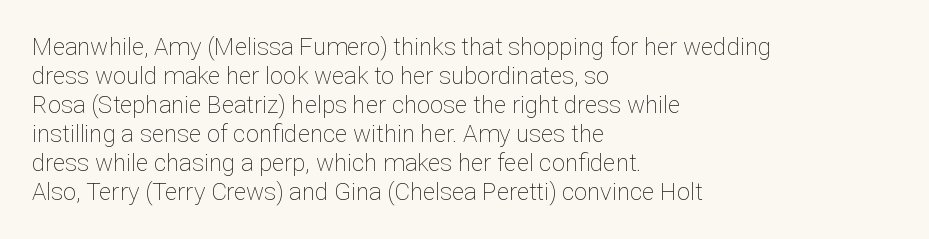
{"italic": "no", "bold": "no", "underline": "no", "align": "left", "line_spacing_ratio": 1.21, "letter_spacing": "normal", "letter_spacing_em": 0.0, "glyph_px": 24}
